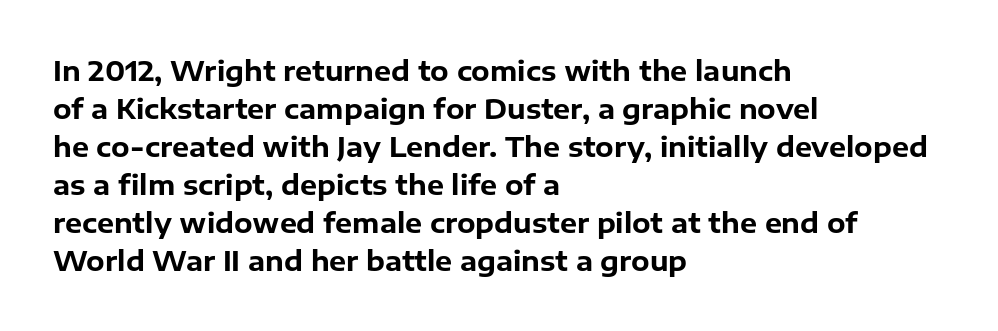
{"italic": "no", "bold": "yes", "underline": "no", "align": "left", "line_spacing": "normal", "line_spacing_ratio": 1.41, "letter_spacing": "normal", "letter_spacing_em": 0.0, "glyph_px": 27}
